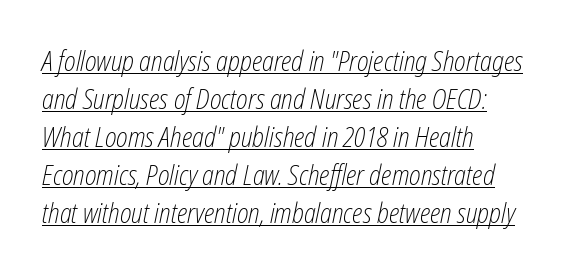
{"italic": "yes", "lean": "right", "slant_degrees": 12, "bold": "no", "underline": "yes", "align": "left", "line_spacing": "normal", "line_spacing_ratio": 1.41, "letter_spacing": "normal", "letter_spacing_em": 0.0, "glyph_px": 27}
